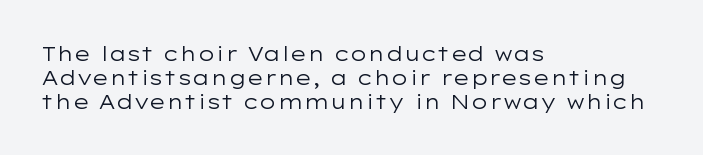
The image shows 20 px text type, upright; set left-aligned, line spacing 1.2x, normal letter spacing, not underlined.
